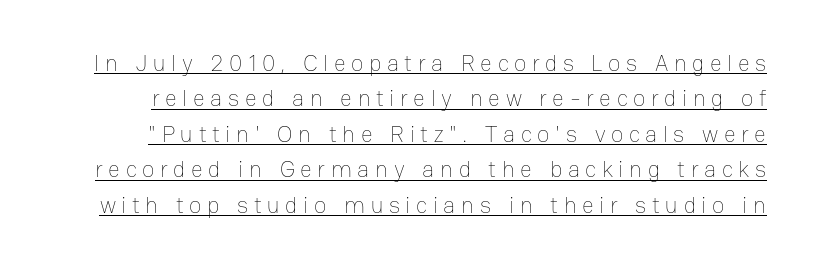
Compared with typical paragraphs, the rows here are spaced about the same. Has an underline been added? It has. The lettering holds an erect, upright posture throughout. The tracking reads as deliberately expanded to a designer's eye. Is this a heavy cut? Hardly; it is regular or lighter.
